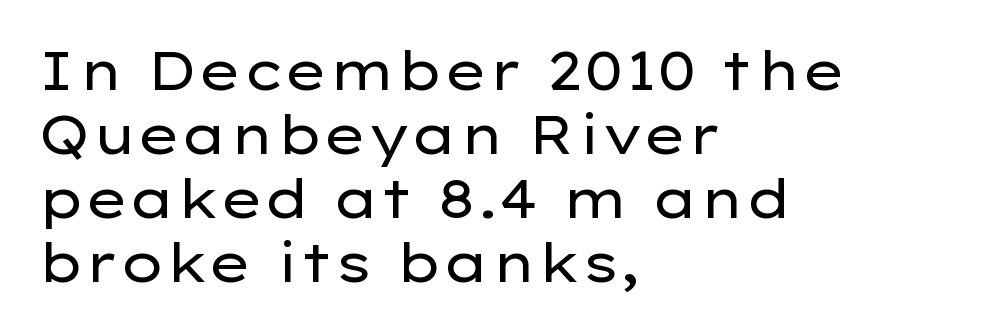
This rendering uses left alignment, leaving the right contour irregular. Between one letter and the next there's only the usual sliver of space. These lines are composed in type without serifs. Posture: straight, roman, zero tilt. Counters stay open thanks to moderate or lighter strokes. The glyphs are unaccompanied by any horizontal stroke below them.
